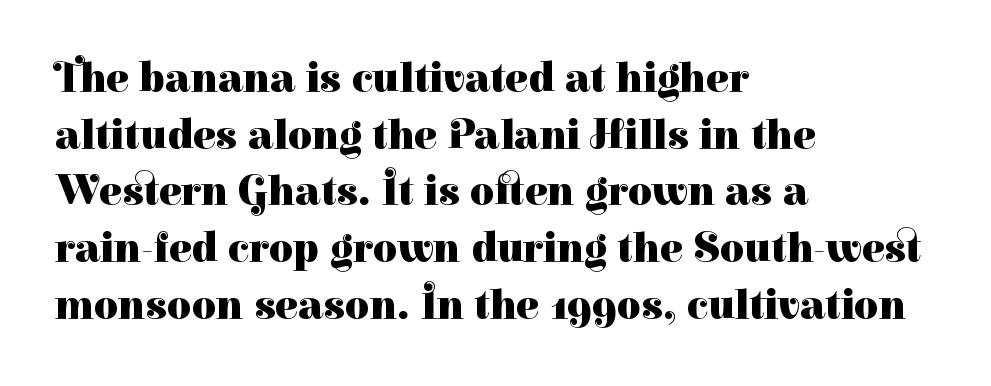
Q: Is the text bold? A: Yes.
Q: Is the text italic (slanted)? A: No, it is upright.
Q: Is the typeface a serif or a sans-serif typeface? A: Serif.
Q: Is the text underlined? A: No.
Q: How is the paragraph aligned? A: Left-aligned.
Q: Is the spacing between letters normal or unusually wide? A: Normal.
Q: Is the spacing between lines tight, normal or loose? A: Normal.
Q: Width (condensed, normal, or wide)? A: Normal.
Q: Stroke contrast? A: High.
Q: x-height? A: Medium.
Q: Monospaced? A: No.
